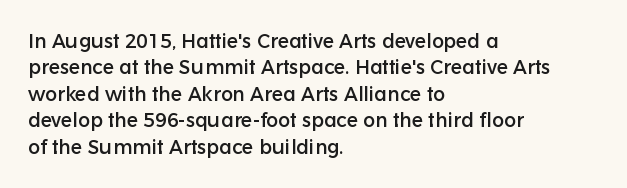
{"italic": "no", "underline": "no", "align": "left", "line_spacing": "normal", "line_spacing_ratio": 1.32, "letter_spacing": "normal", "letter_spacing_em": 0.0, "glyph_px": 20}
